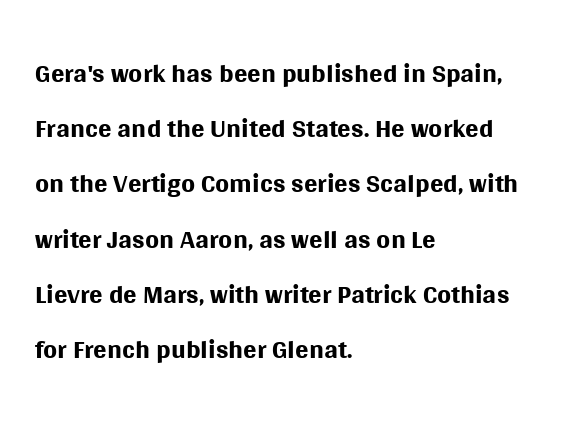
Each row of text sits above clean, open space. Varying glyph widths throughout — classic text-font behaviour. No letter is thick-stroked: the sample isn't bold. Short note: letters normally spaced. The characters display no serif detailing; their extremities are plain. If you drew a ruler down the left edge, every line would touch it.
